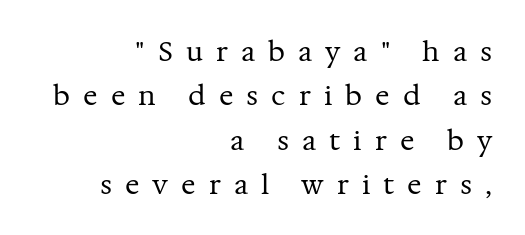
{"italic": "no", "bold": "no", "underline": "no", "align": "right", "line_spacing": "normal", "line_spacing_ratio": 1.64, "letter_spacing": "wide", "letter_spacing_em": 0.48, "glyph_px": 27}
